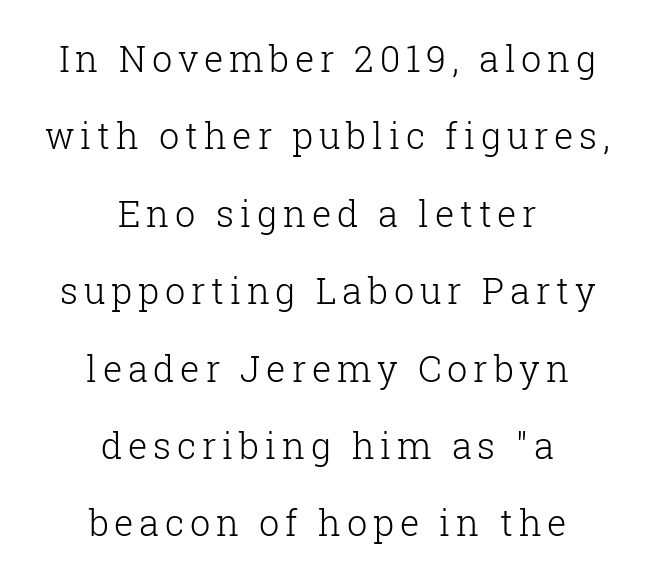
{"serif": "yes", "italic": "no", "bold": "no", "weight": "light", "width": "normal", "stroke_contrast": "low", "x_height": "medium", "monospaced": "no", "underline": "no", "align": "center", "line_spacing": "loose", "line_spacing_ratio": 2.15, "glyph_px": 36}
